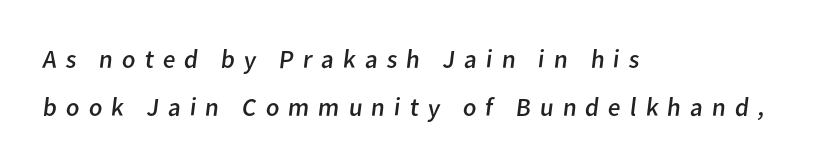
{"bold": "no", "underline": "no", "align": "left", "line_spacing_ratio": 1.86, "letter_spacing": "wide", "letter_spacing_em": 0.34, "glyph_px": 26}
